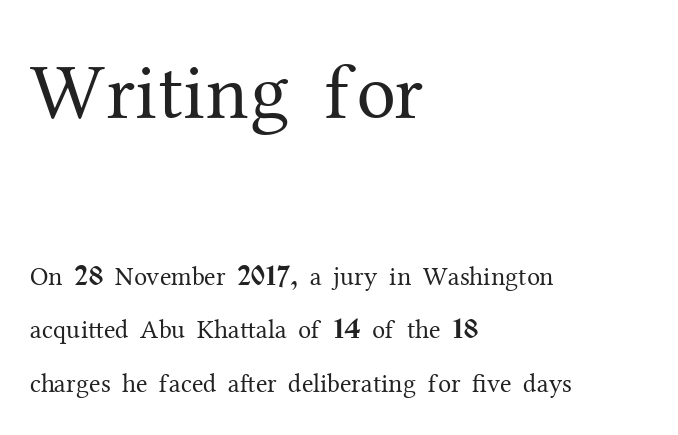
Does extra space separate the letters? No, they use regular spacing. Scale decreases going downward across the two blocks. The setting favours the left margin, as ordinary paragraphs usually do. The typeface has the unassuming heft of standard copy or less. Decoration check: the copy has no underline.
